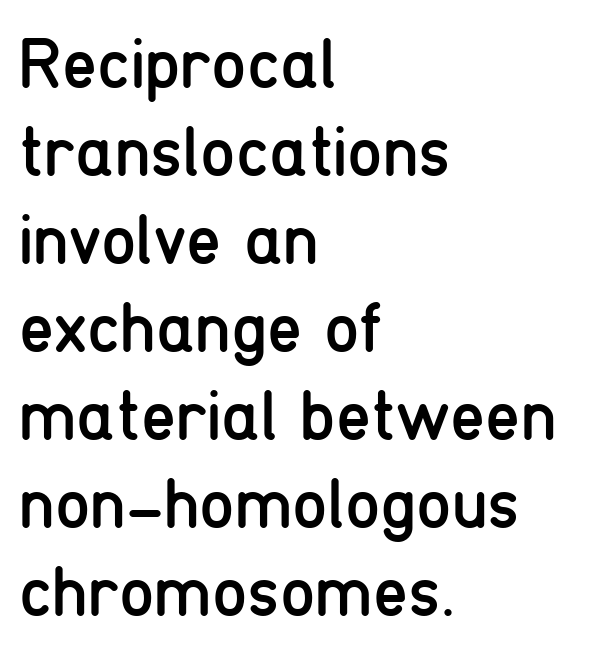
The image shows 71 px regular-weight, condensed sans-serif type, upright; set left-aligned, line spacing 1.24x, normal letter spacing, not underlined; low stroke contrast and a medium x-height.
